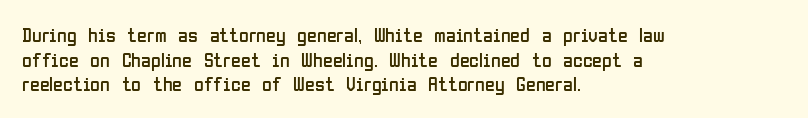
{"italic": "no", "bold": "no", "underline": "no", "align": "left", "line_spacing_ratio": 1.23, "letter_spacing": "normal", "letter_spacing_em": 0.0, "glyph_px": 20}
